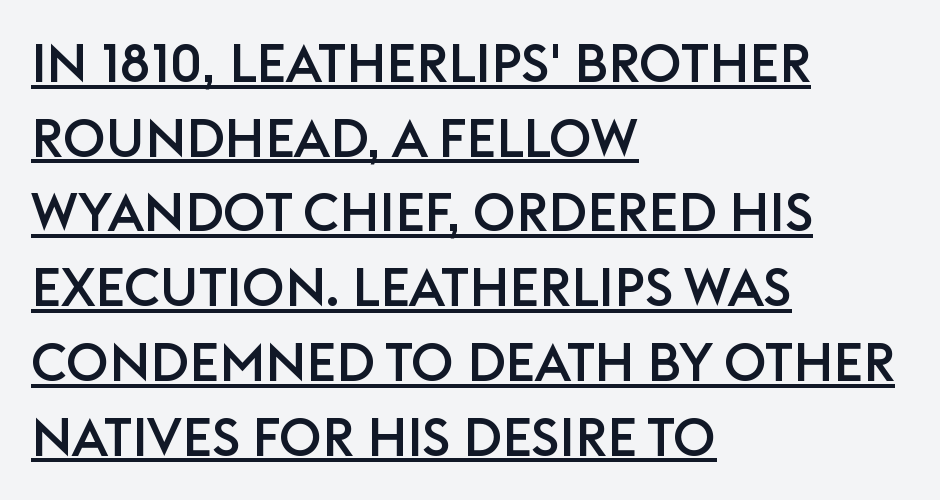
The image shows 53 px sans-serif type, upright; set left-aligned, normal line spacing (1.41x), normal letter spacing, underlined; low stroke contrast and a large x-height.
